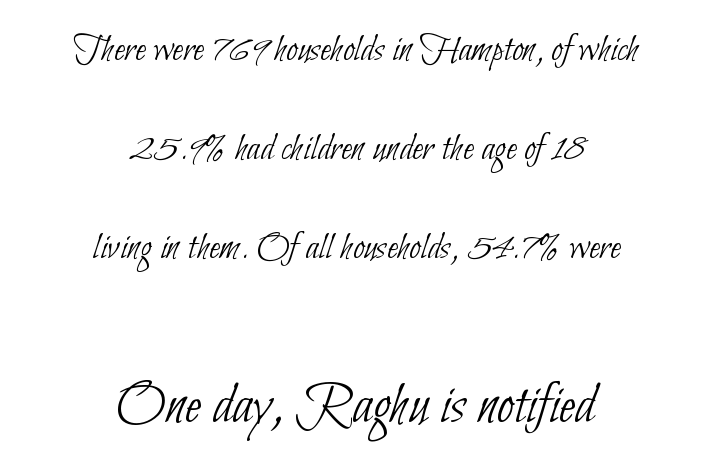
These two chunks differ in scale, with the bottom chunk taking the larger measure. Short note: letters normally spaced. Spacing verdict: proportional, widths tailored to each character. In terms of leading, this rendering errs on the spacious side. Stroke terminals: plain, sans-serif. This reads as an unemphasized weight, regular at the heaviest.
